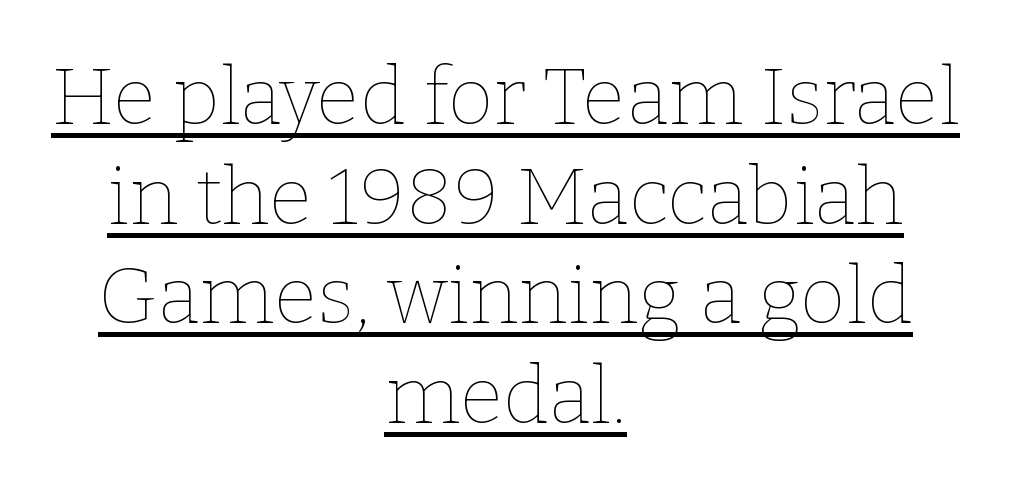
Q: Is the text bold? A: No.
Q: Is the text italic (slanted)? A: No, it is upright.
Q: Is the text underlined? A: Yes.
Q: How is the paragraph aligned? A: Centered.
Q: Is the spacing between letters normal or unusually wide? A: Normal.
Q: Is the spacing between lines tight, normal or loose? A: Normal.
Q: Width (condensed, normal, or wide)? A: Normal.
Q: Stroke contrast? A: Low.
Q: x-height? A: Medium.
Q: Monospaced? A: No.
